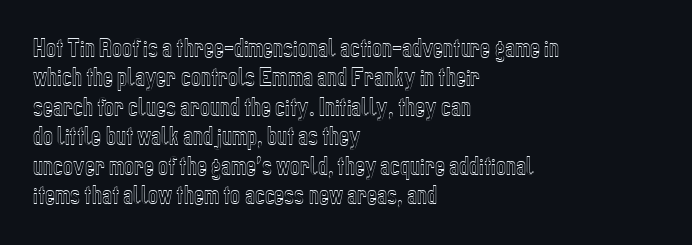
If you drew a ruler down the left edge, every line would touch it. The foot of each line stays bare and open. What's the leading like? Ordinary, nothing unusual. The axis of the letterforms is exactly vertical. Observe the ordinary spacing: letters are neighbours, not strangers.
